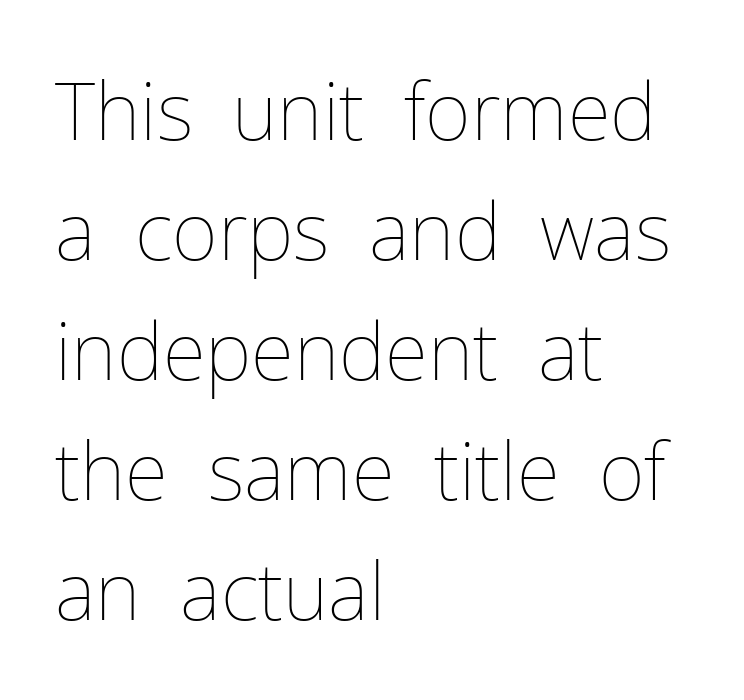
The image shows 79 px thin type, upright; set left-aligned, normal line spacing (1.52x), normal letter spacing, not underlined; low stroke contrast and a medium x-height.
